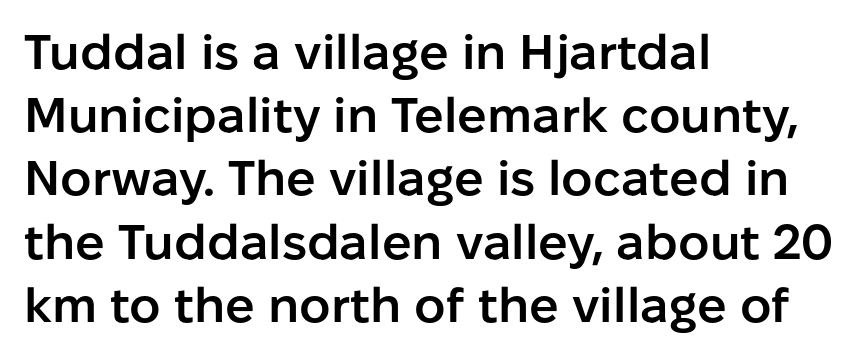
Q: Is the text bold? A: Semi-bold.
Q: Is the text italic (slanted)? A: No, it is upright.
Q: Is the typeface a serif or a sans-serif typeface? A: Sans-serif.
Q: Is the text underlined? A: No.
Q: How is the paragraph aligned? A: Left-aligned.
Q: Is the spacing between letters normal or unusually wide? A: Normal.
Q: Is the spacing between lines tight, normal or loose? A: Normal.
Q: Width (condensed, normal, or wide)? A: Normal.
Q: Stroke contrast? A: Low.
Q: x-height? A: Medium.
Q: Monospaced? A: No.
